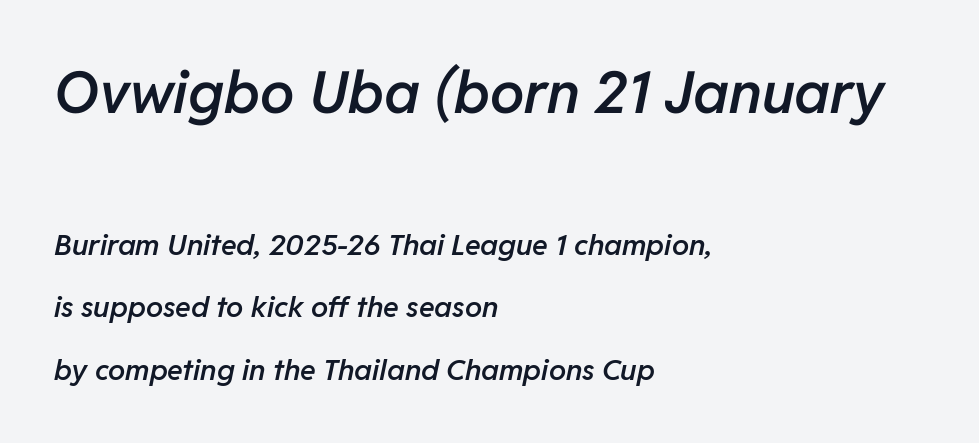
The image shows 58 px semibold type, italic (leaning right); set left-aligned, loose line spacing (2.15x), normal letter spacing, not underlined; the first (top) block is 2.0x larger; low stroke contrast and a medium x-height.
